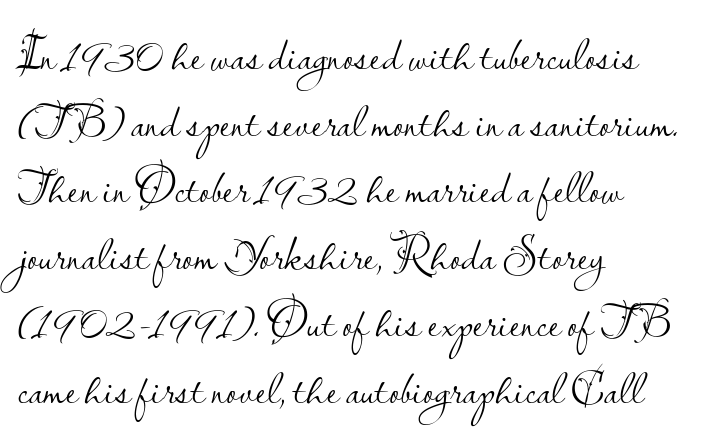
The image shows 47 px light sans-serif type; set left-aligned, normal line spacing (1.42x), normal letter spacing, not underlined; low stroke contrast and a small x-height.
